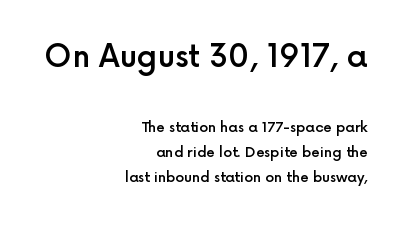
No italicization has been applied; the sample stays upright. Every row of glyphs terminates at an identical x-position on the right. Each word holds together tightly as a unit, with standard inter-letter gaps. This is sans-serif lettering, the kind often seen on screens and signage. The face used here is proportionally spaced, like ordinary book or web type.
